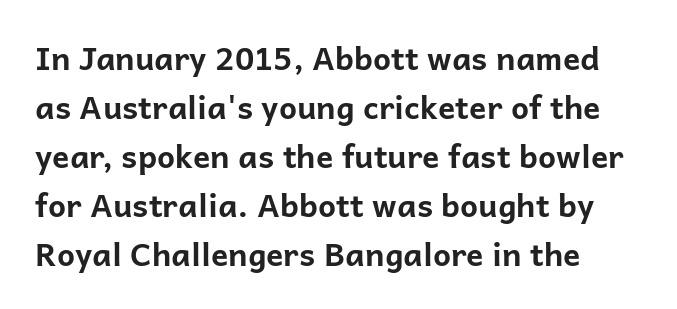
Q: Is the text bold? A: Yes.
Q: Is the text italic (slanted)? A: No, it is upright.
Q: Is the typeface a serif or a sans-serif typeface? A: Sans-serif.
Q: Is the text underlined? A: No.
Q: How is the paragraph aligned? A: Left-aligned.
Q: Is the spacing between letters normal or unusually wide? A: Normal.
Q: Is the spacing between lines tight, normal or loose? A: Normal.
Q: Width (condensed, normal, or wide)? A: Normal.
Q: Stroke contrast? A: Low.
Q: x-height? A: Medium.
Q: Monospaced? A: No.
